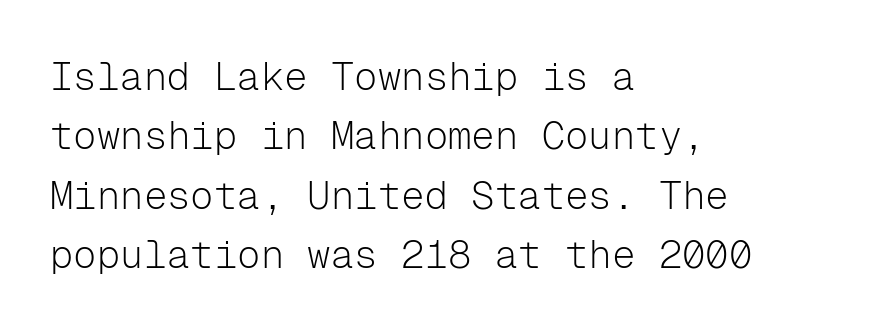
Q: Is the text bold? A: No.
Q: Is the text italic (slanted)? A: No, it is upright.
Q: Is the typeface a serif or a sans-serif typeface? A: Sans-serif.
Q: Is the text underlined? A: No.
Q: How is the paragraph aligned? A: Left-aligned.
Q: Is the spacing between letters normal or unusually wide? A: Normal.
Q: Is the spacing between lines tight, normal or loose? A: Normal.
Q: Width (condensed, normal, or wide)? A: Normal.
Q: Stroke contrast? A: Low.
Q: x-height? A: Medium.
Q: Monospaced? A: Yes.
